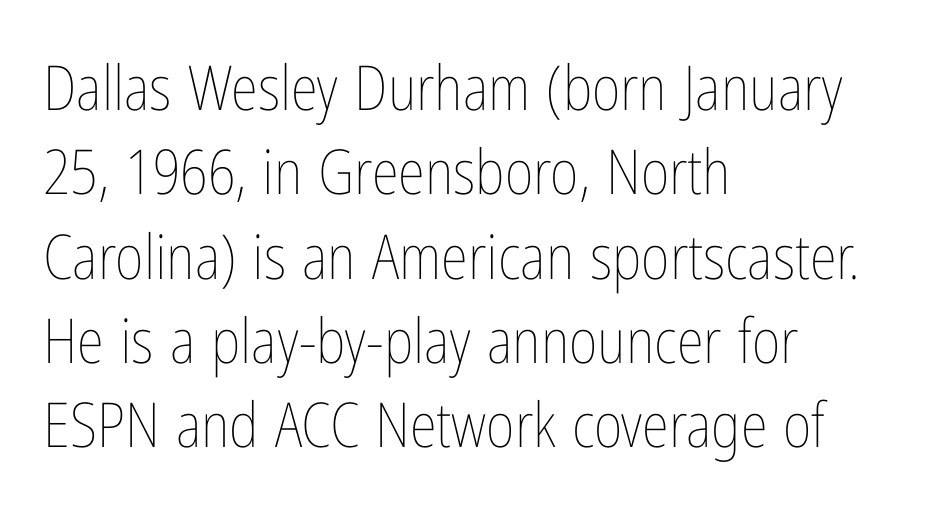
{"italic": "no", "bold": "no", "weight": "thin", "width": "condensed", "stroke_contrast": "low", "x_height": "medium", "monospaced": "no", "underline": "no", "align": "left", "line_spacing": "normal", "line_spacing_ratio": 1.36, "letter_spacing": "normal", "letter_spacing_em": 0.0, "glyph_px": 62}
